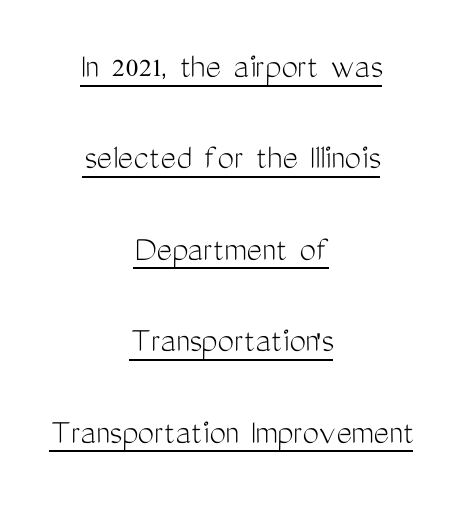
The image shows 37 px light, condensed sans-serif type, upright; set centered, loose line spacing (2.47x), normal letter spacing, underlined; medium stroke contrast and a medium x-height.
